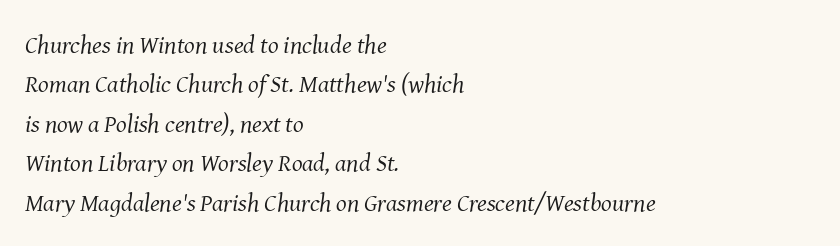
The image shows 25 px text type, italic (leaning right); set left-aligned, normal line spacing (1.58x), normal letter spacing, not underlined.
